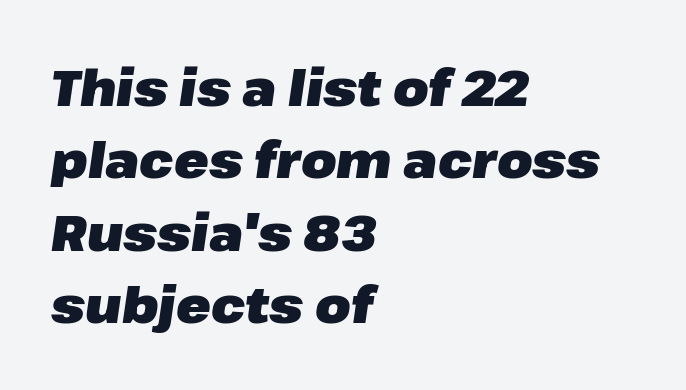
Q: Is the text bold? A: Yes.
Q: Is the text italic (slanted)? A: Yes, it leans right by about 8 degrees.
Q: Is the text underlined? A: No.
Q: How is the paragraph aligned? A: Left-aligned.
Q: Is the spacing between letters normal or unusually wide? A: Normal.
Q: Is the spacing between lines tight, normal or loose? A: Normal.
Q: Width (condensed, normal, or wide)? A: Normal.
Q: Stroke contrast? A: Low.
Q: x-height? A: Medium.
Q: Monospaced? A: No.
